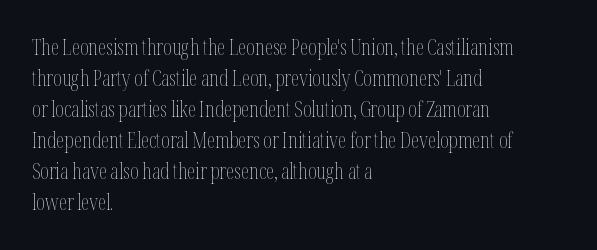
{"italic": "no", "bold": "no", "underline": "no", "align": "left", "line_spacing": "normal", "line_spacing_ratio": 1.48, "letter_spacing": "normal", "letter_spacing_em": 0.0, "glyph_px": 21}
